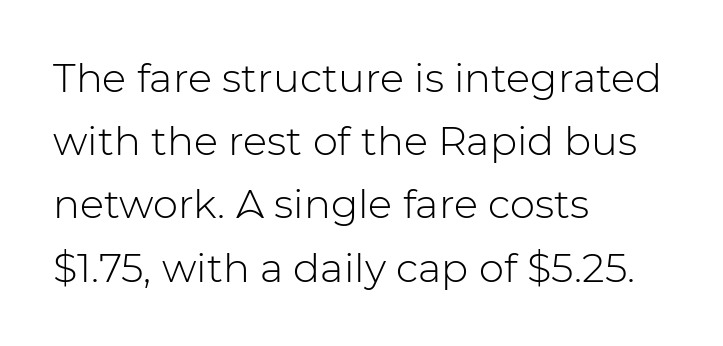
Leading: standard. Caption: standard tracking, unaltered. No letter is thick-stroked: the sample isn't bold. Nothing sits at the stroke ends, so this counts as sans-serif. Every character sits straight up, as roman type does. The passage is arranged the way most books set body copy — flush left.
